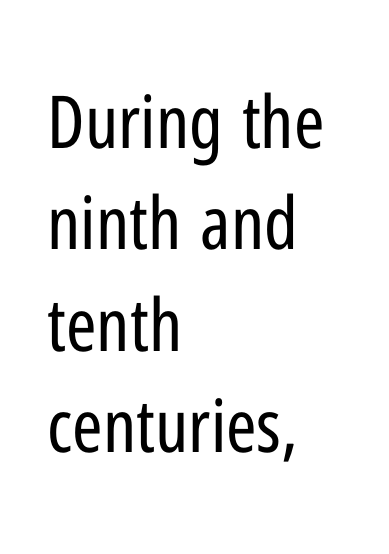
Q: Is the text bold? A: No.
Q: Is the text italic (slanted)? A: No, it is upright.
Q: Is the typeface a serif or a sans-serif typeface? A: Sans-serif.
Q: Is the text underlined? A: No.
Q: How is the paragraph aligned? A: Left-aligned.
Q: Is the spacing between letters normal or unusually wide? A: Normal.
Q: Is the spacing between lines tight, normal or loose? A: Normal.
Q: Width (condensed, normal, or wide)? A: Condensed.
Q: Stroke contrast? A: Low.
Q: x-height? A: Medium.
Q: Monospaced? A: No.
